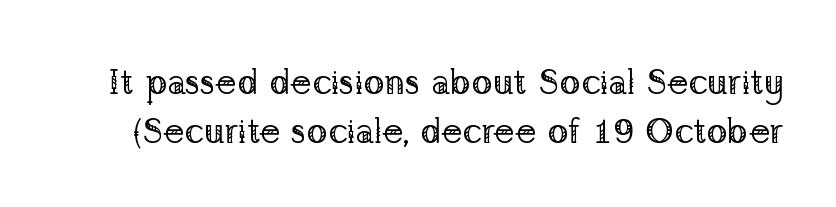
Underlining? Definitely not there. The specimen reads as upright at a glance. The passage shown is typeset with a serif family. The cut favours lightness, reaching ordinary text weight at its darkest. This rendering leaves character spacing at its baseline value.
